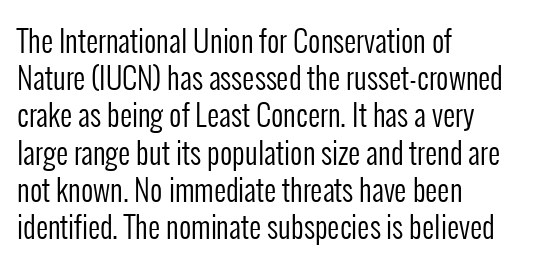
The rendering uses natural spacing where letterforms have individual widths. The typesetter chose a ragged-right arrangement here. Posture: straight, roman, zero tilt. Tracking here is standard; glyphs follow each other at the usual distance. The text was rendered using a sans face with plain stroke endings. Clear beneath every line of the passage.
